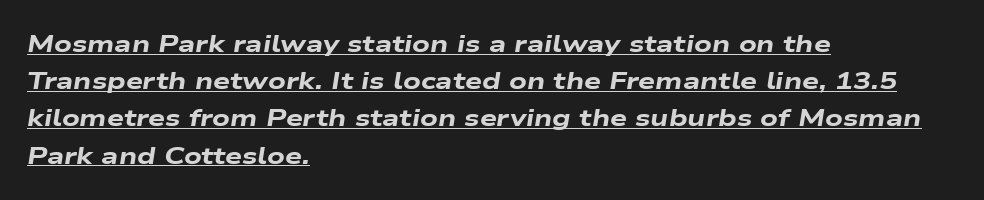
{"italic": "yes", "lean": "right", "slant_degrees": 9, "bold": "yes", "underline": "yes", "align": "left", "line_spacing": "normal", "line_spacing_ratio": 1.55, "letter_spacing": "normal", "letter_spacing_em": 0.0, "glyph_px": 24}
